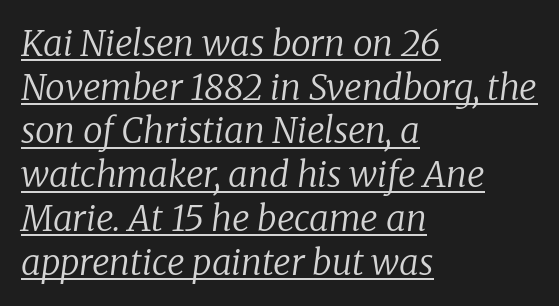
The image shows 35 px regular-weight serif type, italic (leaning right); set left-aligned, normal line spacing (1.25x), normal letter spacing, underlined; low stroke contrast and a medium x-height.
